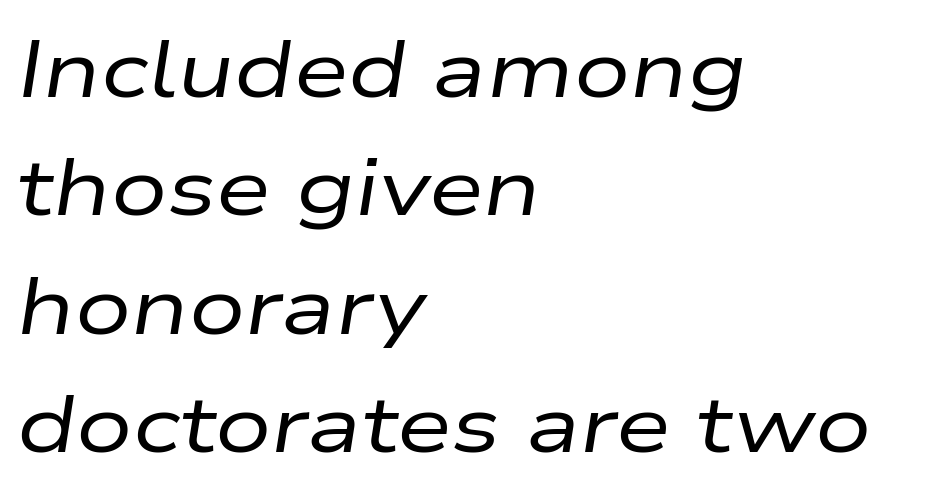
Q: Is the text bold? A: No.
Q: Is the text italic (slanted)? A: Yes, it leans right by about 9 degrees.
Q: Is the text underlined? A: No.
Q: How is the paragraph aligned? A: Left-aligned.
Q: Is the spacing between letters normal or unusually wide? A: Normal.
Q: Is the spacing between lines tight, normal or loose? A: Normal.
Q: Width (condensed, normal, or wide)? A: Wide.
Q: Stroke contrast? A: Low.
Q: x-height? A: Medium.
Q: Monospaced? A: No.
